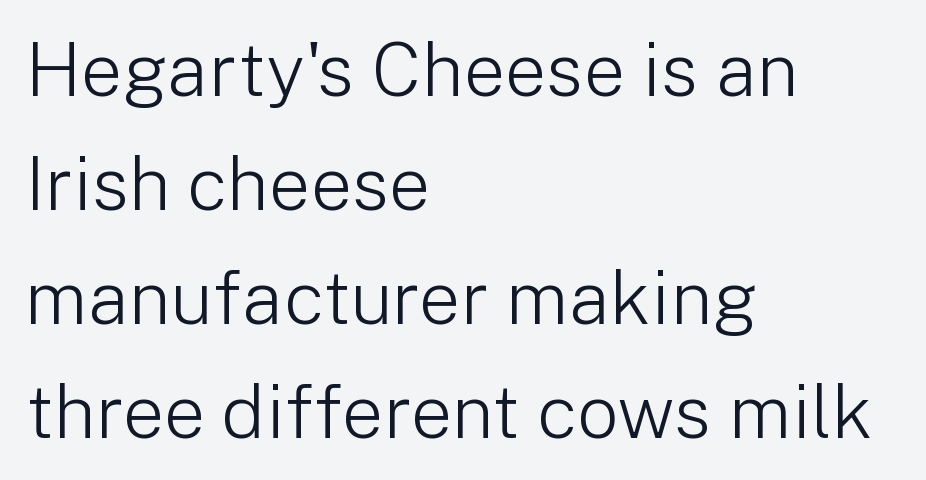
Honestly, there is no underline to notice here at all. A quiet, ordinary-to-light weight characterises the typeface. The face used here is rendered with its standard letterfit. Each letter keeps its own natural width here, so spacing adapts to shape.
